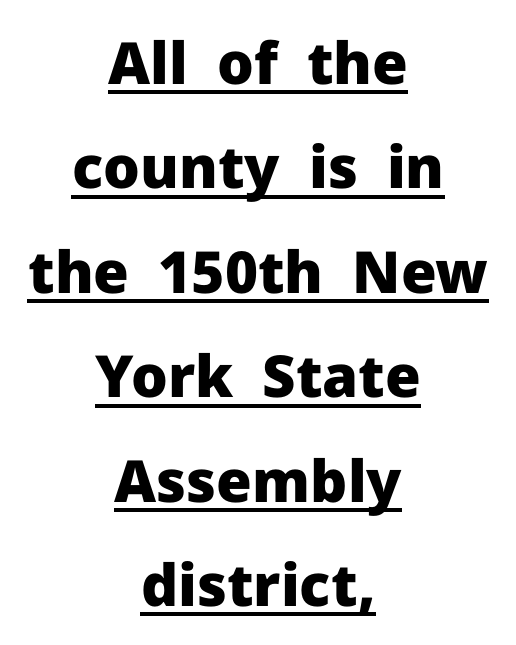
Q: Is the text bold? A: Yes.
Q: Is the text italic (slanted)? A: No, it is upright.
Q: Is the typeface a serif or a sans-serif typeface? A: Sans-serif.
Q: Is the text underlined? A: Yes.
Q: How is the paragraph aligned? A: Centered.
Q: Is the spacing between letters normal or unusually wide? A: Normal.
Q: Width (condensed, normal, or wide)? A: Normal.
Q: Stroke contrast? A: Low.
Q: x-height? A: Medium.
Q: Monospaced? A: No.
